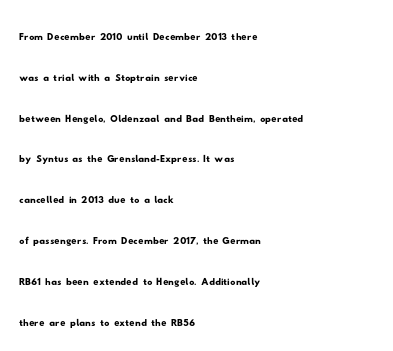
Q: Is the text underlined? A: No.
Q: How is the paragraph aligned? A: Left-aligned.
Q: Is the spacing between letters normal or unusually wide? A: Normal.
Q: Is the spacing between lines tight, normal or loose? A: Normal.
